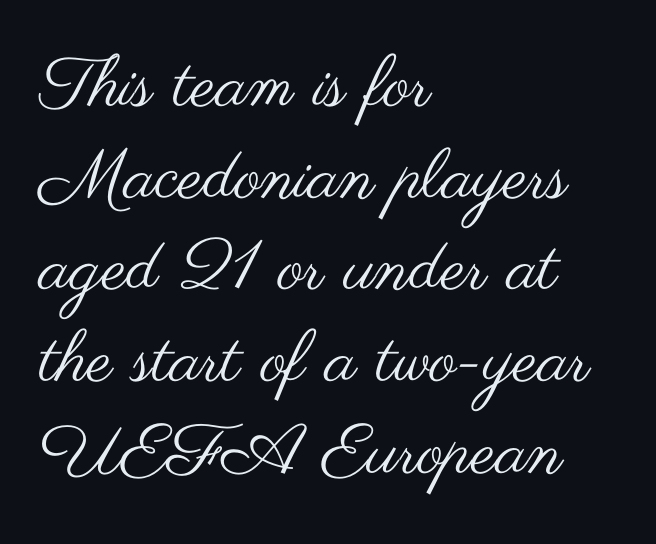
The image shows 70 px regular-weight, wide sans-serif type; set left-aligned, normal line spacing (1.31x), normal letter spacing, not underlined; medium stroke contrast and a small x-height.
